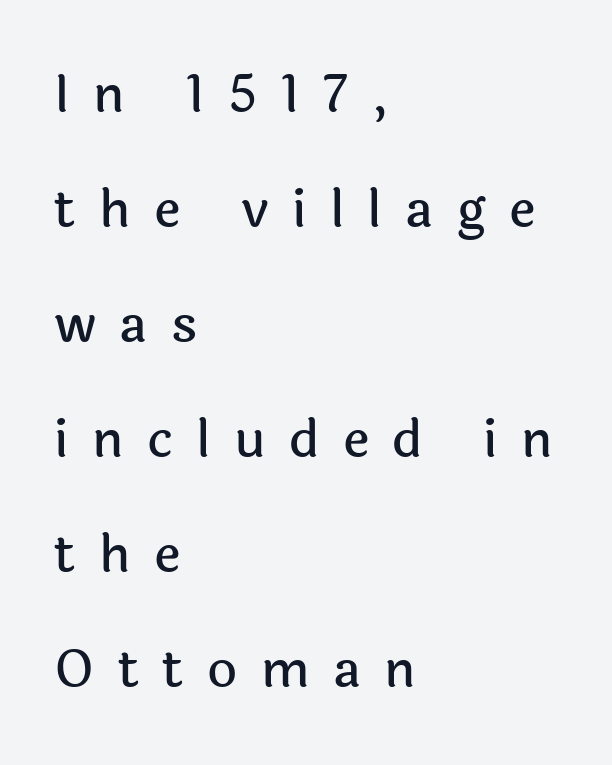
You could fit nearly another row in the gap between these rows. Any mark beneath the type? The region is blank. The compositor pushed each line to the left boundary. The letters are spread apart with noticeably loose tracking. Examine the stroke ends and you'll find no serifs. Posture: straight, roman, zero tilt.
